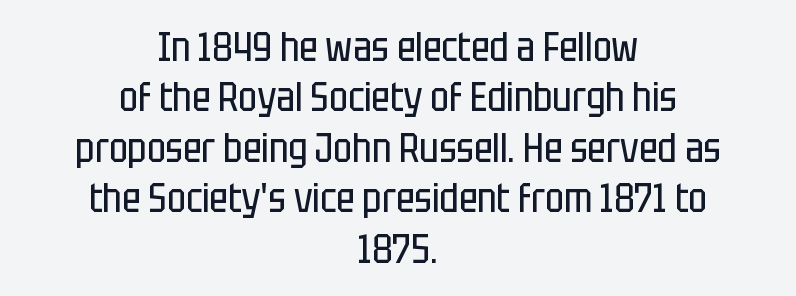
Each line is balanced around a shared central axis. This sample uses an upright cut, with every glyph sitting square on the baseline. Successive baselines arrive at the customary interval. Is this a sans? Yes — the strokes have no serifs. The letters look calm and open, with moderate or lighter stems. These lines keep a tight, regular rhythm from letter to letter.
